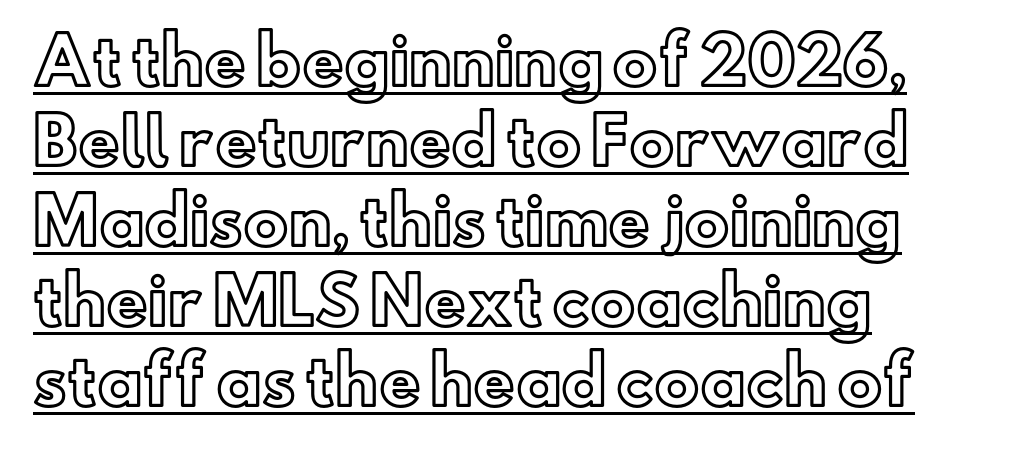
Q: Is the text italic (slanted)? A: No, it is upright.
Q: Is the text underlined? A: Yes.
Q: How is the paragraph aligned? A: Left-aligned.
Q: Is the spacing between letters normal or unusually wide? A: Normal.
Q: Is the spacing between lines tight, normal or loose? A: Normal.
Q: Width (condensed, normal, or wide)? A: Normal.
Q: x-height? A: Small.
Q: Monospaced? A: No.
